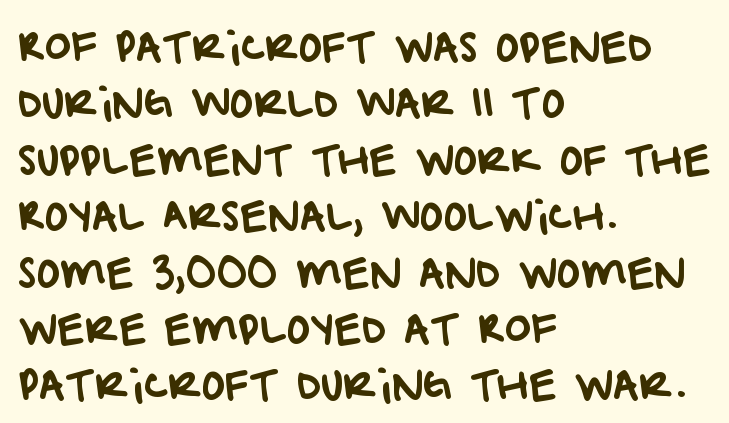
{"serif": "no", "width": "normal", "stroke_contrast": "low", "x_height": "large", "monospaced": "no", "underline": "no", "align": "left", "line_spacing": "normal", "line_spacing_ratio": 1.41, "letter_spacing": "normal", "letter_spacing_em": 0.0, "glyph_px": 40}
